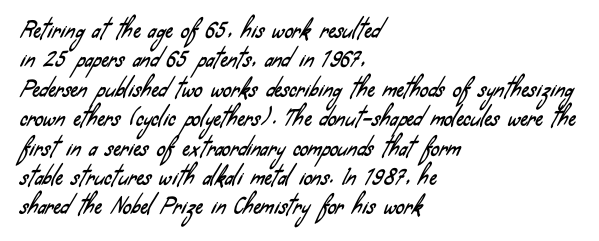
Q: Is the text underlined? A: No.
Q: How is the paragraph aligned? A: Left-aligned.
Q: Is the spacing between letters normal or unusually wide? A: Normal.
Q: Is the spacing between lines tight, normal or loose? A: Normal.
